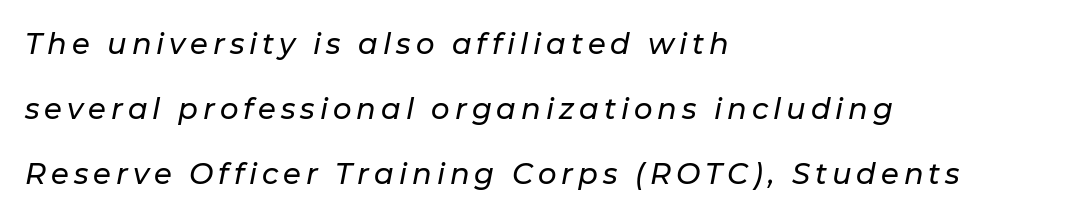
Q: Is the text italic (slanted)? A: Yes, it leans right by about 11 degrees.
Q: Is the text underlined? A: No.
Q: How is the paragraph aligned? A: Left-aligned.
Q: Is the spacing between lines tight, normal or loose? A: Loose.
Q: Width (condensed, normal, or wide)? A: Normal.
Q: Stroke contrast? A: Low.
Q: x-height? A: Medium.
Q: Monospaced? A: No.
